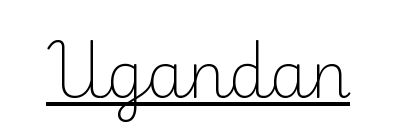
Nothing heavy about these letters — not bold at all. Varying glyph widths throughout — classic text-font behaviour. In terms of letterform style, serifs are clearly present. The words here are underlined. Honestly, the letter spacing is just normal — you wouldn't notice it.
